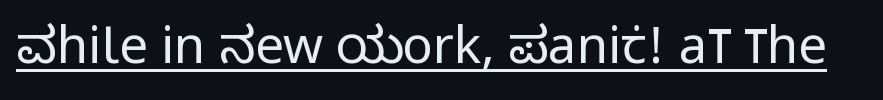
Descenders here cross a horizontal rule under the line. Think of a printed novel: that variable character pitch is what you see here. This sample uses a sans-serif face. Posture: vertical. Think standard paragraph weight, or any step lighter than that.
